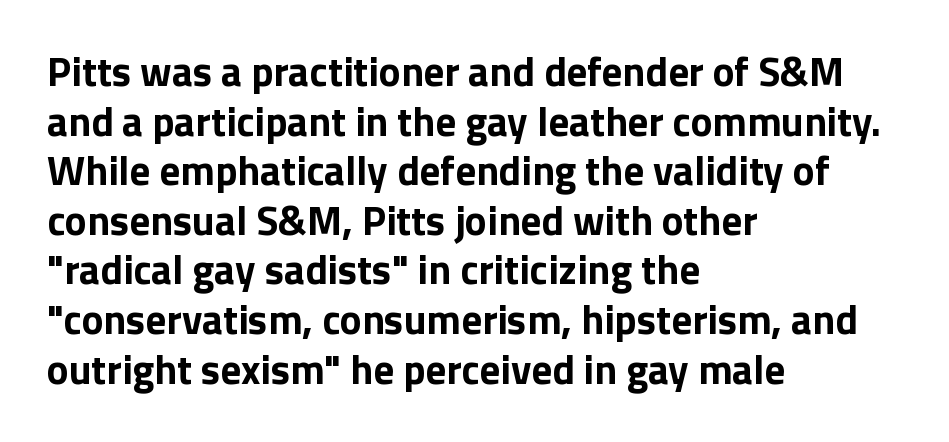
Glance below the letters and you will spot only blank space. Weight check: bold — yes, fully. The characters display no serif detailing; their extremities are plain. Alignment: flush left. A typesetter would call this proportional, since set widths differ per character. The horizontal fit of the characters is conventional and even.
